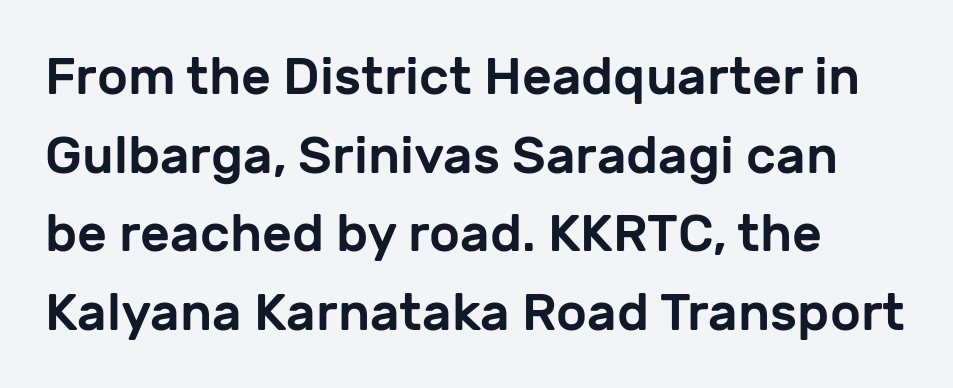
Q: Is the text italic (slanted)? A: No, it is upright.
Q: Is the typeface a serif or a sans-serif typeface? A: Sans-serif.
Q: Is the text underlined? A: No.
Q: Is the spacing between letters normal or unusually wide? A: Normal.
Q: Is the spacing between lines tight, normal or loose? A: Normal.
Q: Width (condensed, normal, or wide)? A: Normal.
Q: Stroke contrast? A: Low.
Q: x-height? A: Medium.
Q: Monospaced? A: No.
